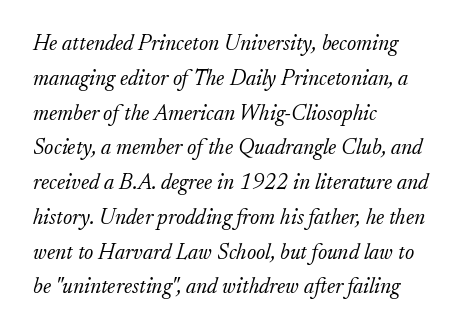
Heaviness? Minimal to ordinary, like unemphasized prose. Notice how the passage keeps a crisp vertical edge on the left only. The strip under each line holds only bare page. The font's italic variant was chosen for this text. Characters follow at the spacing the type designer built in.
